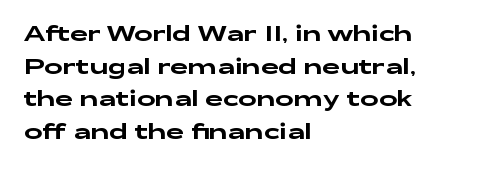
The image shows 22 px text type, upright; set left-aligned, normal line spacing (1.48x), normal letter spacing, not underlined.
